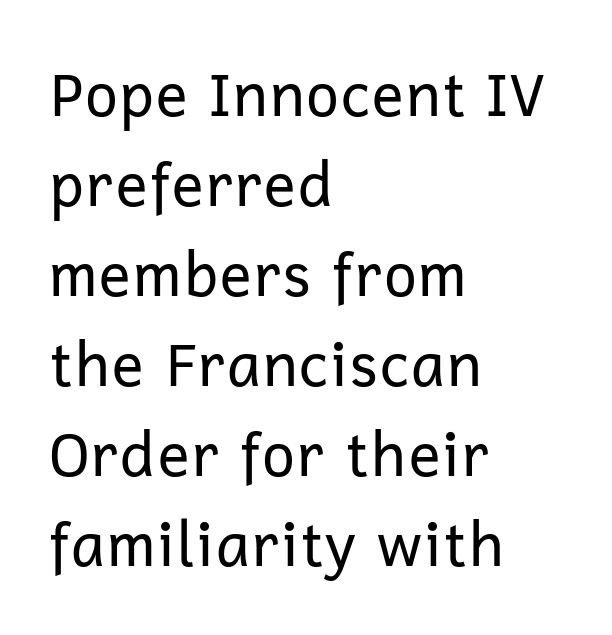
The image shows 60 px regular-weight sans-serif type, upright; set left-aligned, normal line spacing (1.5x), normal letter spacing, not underlined; low stroke contrast and a medium x-height.
